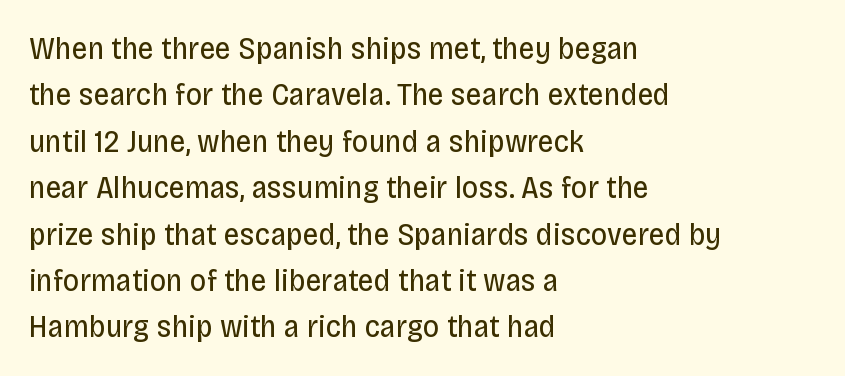
The image shows 32 px regular-weight, condensed sans-serif type, upright; set left-aligned, normal line spacing (1.45x), normal letter spacing, not underlined; low stroke contrast and a large x-height.
